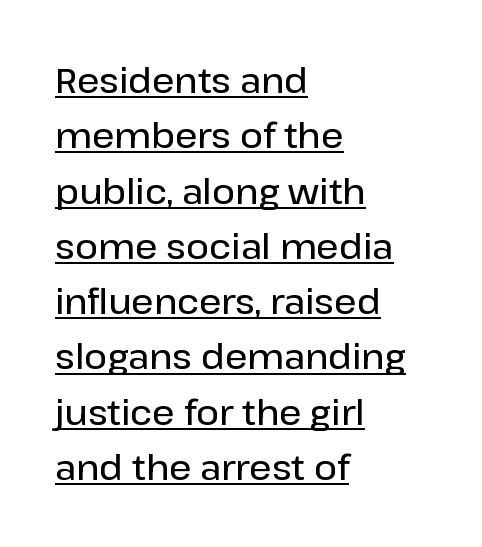
Leading matches the norm, producing a regular column. Every row of glyphs begins at an identical x-position on the left. Vertical strokes here are truly vertical. Does the type have serifs? No, each stem ends abruptly. The characters look somewhat weighty, a semibold short of true bold.
